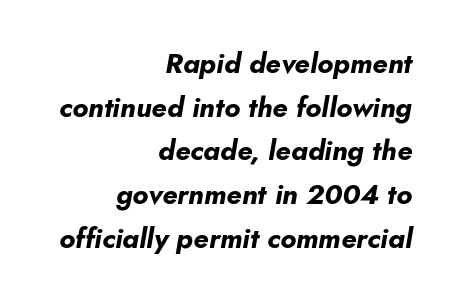
The image shows 28 px bold type, italic (leaning right); set right-aligned, normal line spacing (1.56x), normal letter spacing, not underlined; low stroke contrast and a small x-height.
